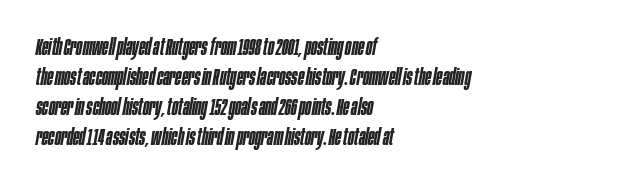
The image shows 23 px text type, italic (leaning right); set left-aligned, normal line spacing (1.3x), normal letter spacing, not underlined.
